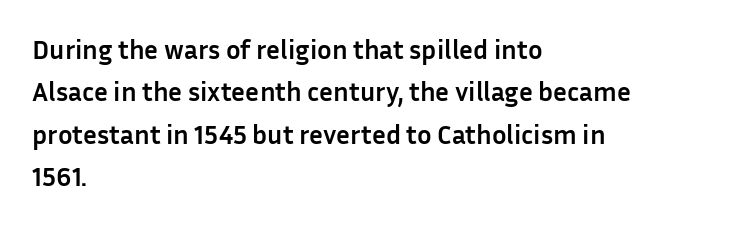
{"italic": "no", "bold": "yes", "underline": "no", "align": "left", "line_spacing": "normal", "line_spacing_ratio": 1.57, "letter_spacing": "normal", "letter_spacing_em": 0.0, "glyph_px": 27}
